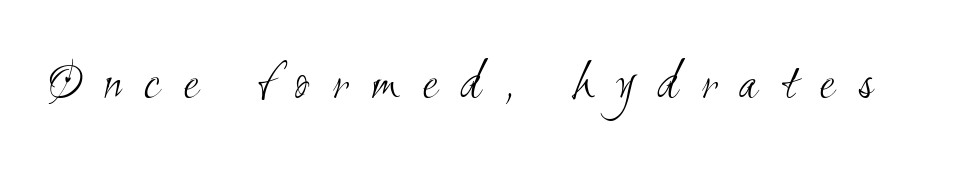
The space beneath each line is pristine and unruled. A quiet, ordinary-to-light weight characterises the typeface. You could only call the tracking loose — the letters float apart. What kind of face is this? One without serifs — a sans.
